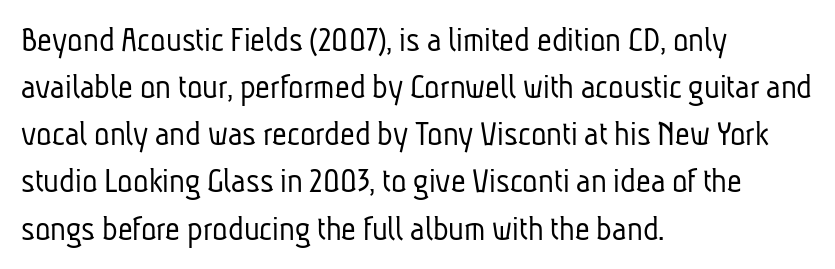
Q: Is the text bold? A: No.
Q: Is the typeface a serif or a sans-serif typeface? A: Sans-serif.
Q: Is the text underlined? A: No.
Q: How is the paragraph aligned? A: Left-aligned.
Q: Is the spacing between letters normal or unusually wide? A: Normal.
Q: Is the spacing between lines tight, normal or loose? A: Normal.
Q: Width (condensed, normal, or wide)? A: Condensed.
Q: Stroke contrast? A: Low.
Q: x-height? A: Medium.
Q: Monospaced? A: No.
